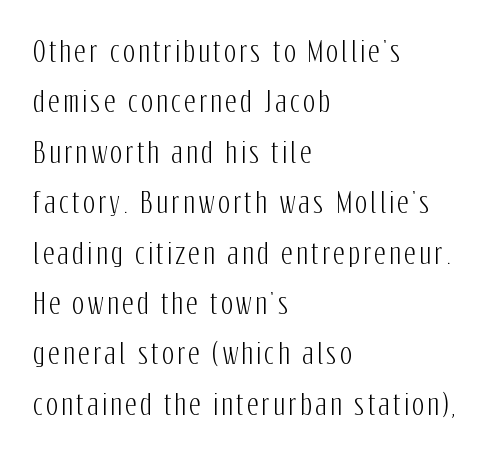
{"serif": "no", "italic": "no", "width": "condensed", "stroke_contrast": "low", "x_height": "medium", "monospaced": "no", "underline": "no", "align": "left", "line_spacing_ratio": 1.8, "glyph_px": 28}
